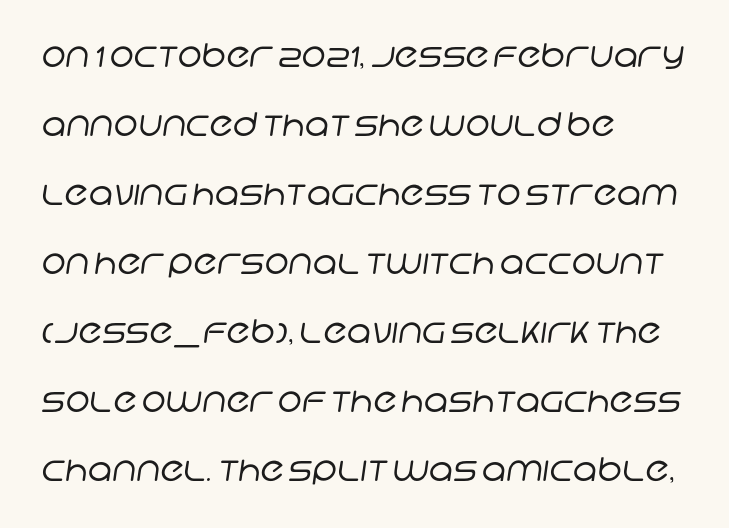
{"serif": "no", "bold": "no", "weight": "regular", "width": "normal", "stroke_contrast": "low", "x_height": "large", "monospaced": "no", "underline": "no", "align": "left", "line_spacing": "loose", "line_spacing_ratio": 2.09, "letter_spacing": "normal", "letter_spacing_em": 0.0, "glyph_px": 33}
